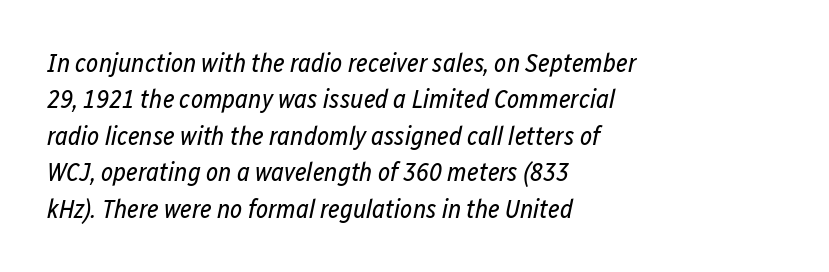
{"italic": "yes", "lean": "right", "slant_degrees": 12, "bold": "no", "underline": "no", "align": "left", "line_spacing": "normal", "line_spacing_ratio": 1.4, "letter_spacing": "normal", "letter_spacing_em": 0.0, "glyph_px": 26}
